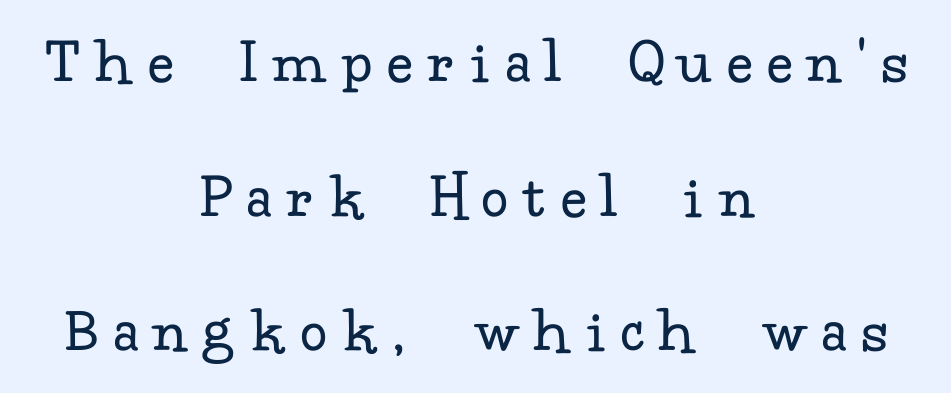
The image shows 66 px regular-weight serif type, upright; set centered, loose line spacing (2.04x), unusually wide letter spacing (+0.26 em), not underlined; low stroke contrast and a small x-height.
